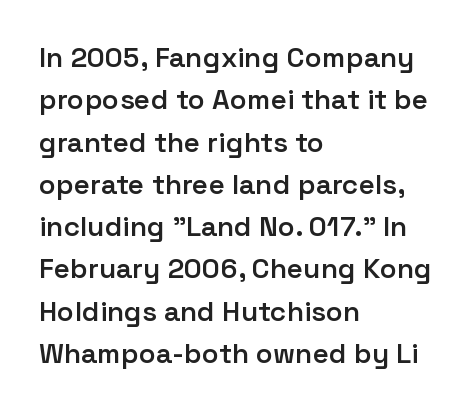
{"serif": "no", "italic": "no", "bold": "semi", "weight": "semibold", "width": "normal", "stroke_contrast": "low", "x_height": "medium", "monospaced": "no", "underline": "no", "align": "left", "line_spacing": "normal", "line_spacing_ratio": 1.51, "letter_spacing": "normal", "letter_spacing_em": 0.0, "glyph_px": 28}
